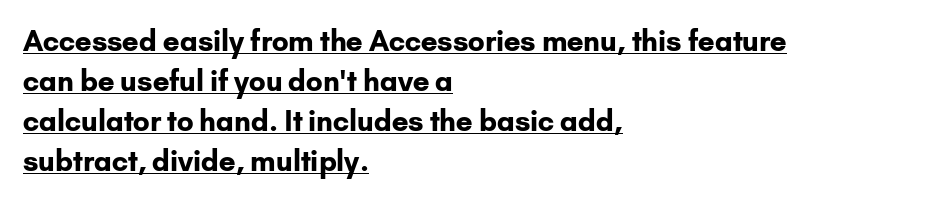
The image shows 28 px bold sans-serif type, upright; set left-aligned, normal line spacing (1.43x), normal letter spacing, underlined; low stroke contrast and a small x-height.
